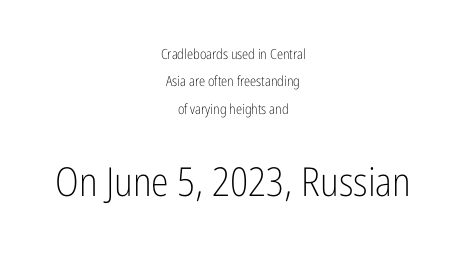
No extra tracking has been applied to these lines. A great deal of white space separates one row of letters from the next. Every character sits straight up, as roman type does. Short and long lines alike share a common midpoint. A quiet, ordinary-to-light weight characterises the typeface. Proportional: the letters do not fall into vertical columns.
